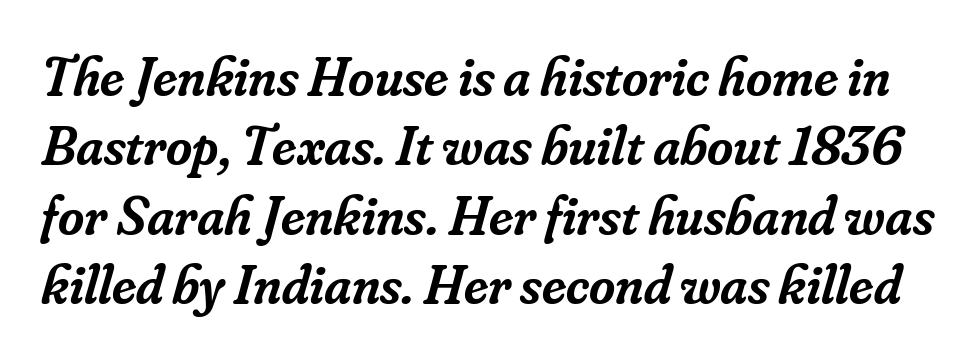
Q: Is the text bold? A: Semi-bold.
Q: Is the text italic (slanted)? A: Yes, it leans right by about 16 degrees.
Q: Is the typeface a serif or a sans-serif typeface? A: Serif.
Q: Is the text underlined? A: No.
Q: Is the spacing between letters normal or unusually wide? A: Normal.
Q: Width (condensed, normal, or wide)? A: Normal.
Q: Stroke contrast? A: Low.
Q: x-height? A: Small.
Q: Monospaced? A: No.
